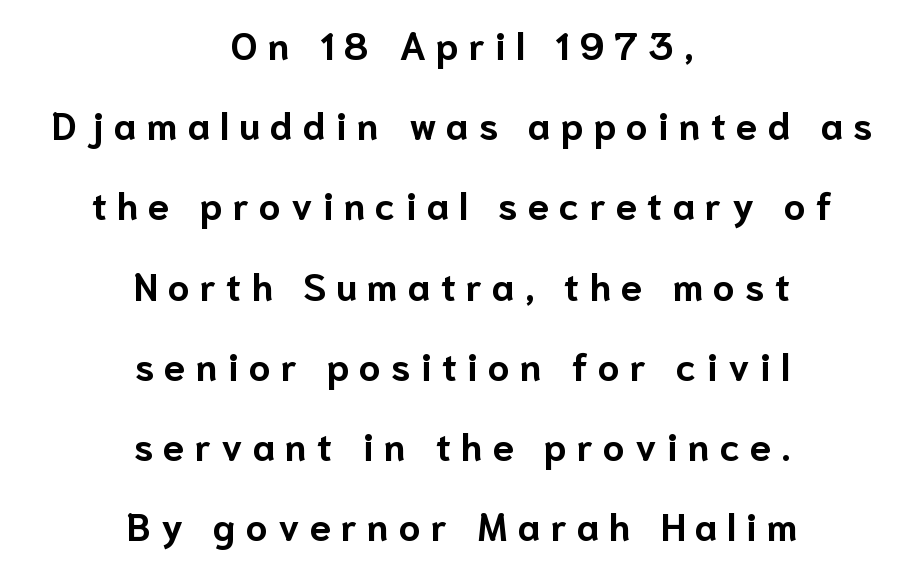
Q: Is the text bold? A: Yes.
Q: Is the text italic (slanted)? A: No, it is upright.
Q: Is the typeface a serif or a sans-serif typeface? A: Sans-serif.
Q: Is the text underlined? A: No.
Q: How is the paragraph aligned? A: Centered.
Q: Is the spacing between letters normal or unusually wide? A: Unusually wide.
Q: Is the spacing between lines tight, normal or loose? A: Loose.
Q: Width (condensed, normal, or wide)? A: Normal.
Q: Stroke contrast? A: Low.
Q: x-height? A: Medium.
Q: Monospaced? A: No.
